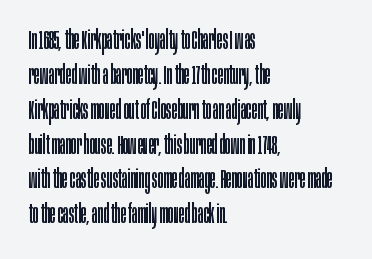
The strip under each line holds only bare page. Short note: letters normally spaced. The axis of the letterforms is exactly vertical. Line spacing here is normal. The rendering anchors every line to the left-hand side.
